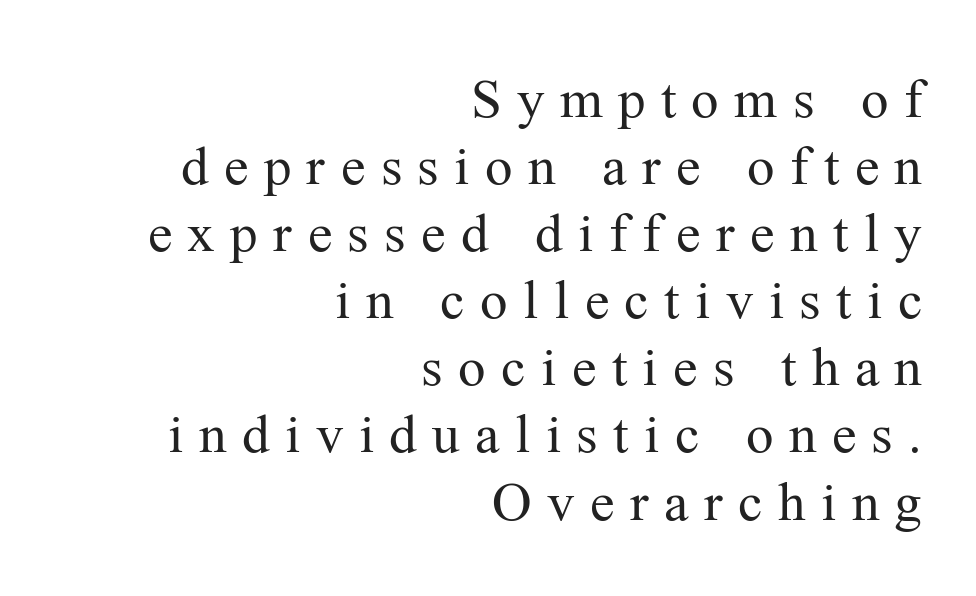
Q: Is the text bold? A: No.
Q: Is the text italic (slanted)? A: No, it is upright.
Q: Is the typeface a serif or a sans-serif typeface? A: Serif.
Q: Is the text underlined? A: No.
Q: How is the paragraph aligned? A: Right-aligned.
Q: Is the spacing between letters normal or unusually wide? A: Unusually wide.
Q: Width (condensed, normal, or wide)? A: Normal.
Q: Stroke contrast? A: Medium.
Q: x-height? A: Medium.
Q: Monospaced? A: No.
